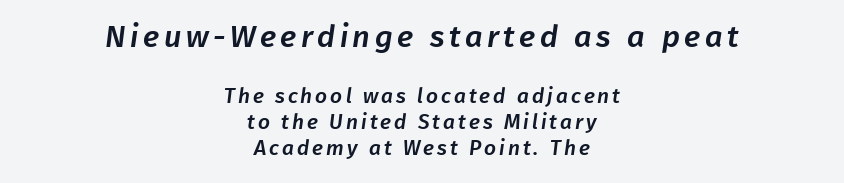
Q: Is the typeface a serif or a sans-serif typeface? A: Sans-serif.
Q: Is the text underlined? A: No.
Q: How is the paragraph aligned? A: Centered.
Q: Is the spacing between lines tight, normal or loose? A: Normal.
Q: Which block of text is set in a larger size, the first (top) or the second (bottom)? A: The first (top) one.
Q: Width (condensed, normal, or wide)? A: Normal.
Q: Stroke contrast? A: Low.
Q: x-height? A: Medium.
Q: Monospaced? A: No.
